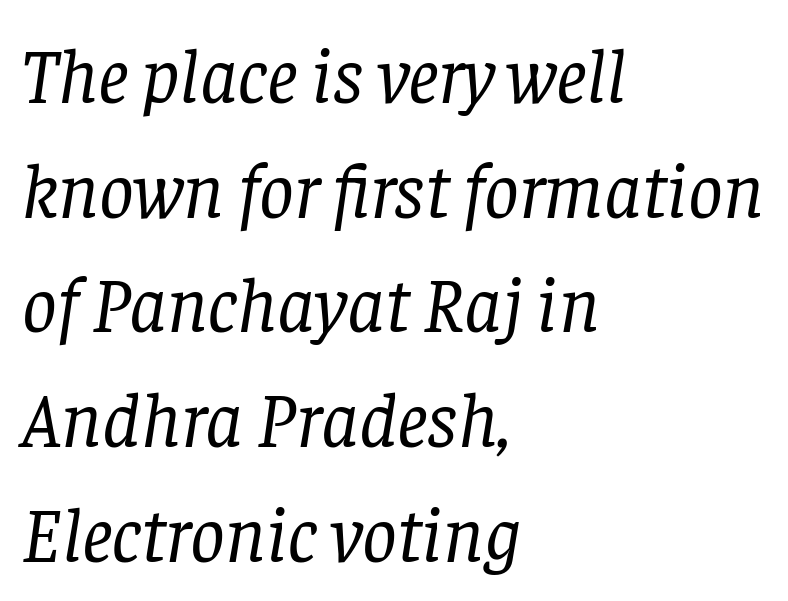
Beneath every word, the page is bare. The block of text has a typical density, with ordinary space between rows. The letterforms sit at book weight or below. Slanted lettering throughout.
